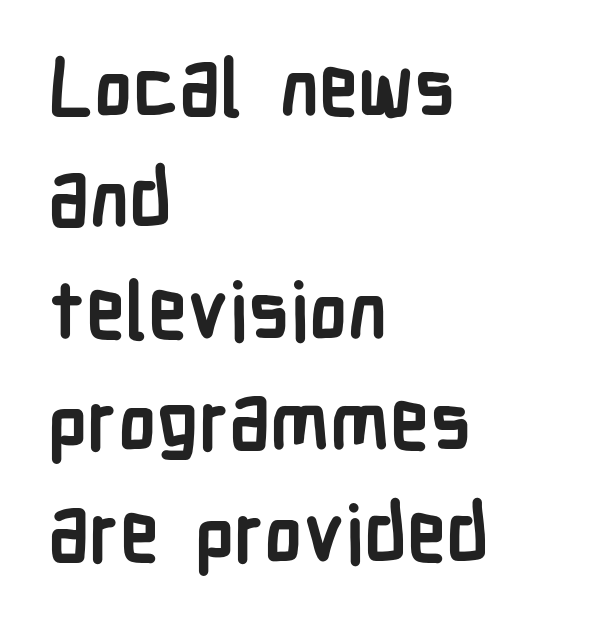
The setting favours the left margin, as ordinary paragraphs usually do. In terms of letterform style, serifs are entirely absent. Pretty heavy lettering here — definitely bold. The space between consecutive lines is moderate. A typesetter would mark this as roman, not italic.
